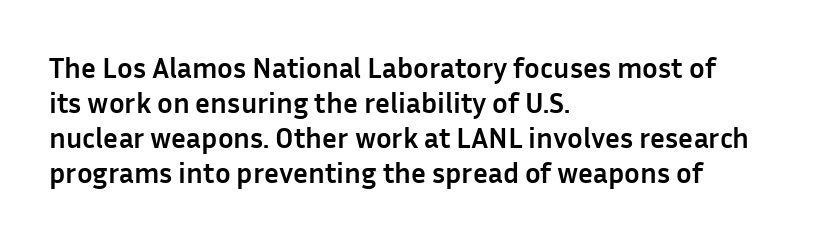
Varying glyph widths throughout — classic text-font behaviour. This sample uses an upright cut, with every glyph sitting square on the baseline. The glyphs are unaccompanied by any horizontal stroke below them. These lines are set flush left with a ragged right edge. The passage shown is emphatically bold.
